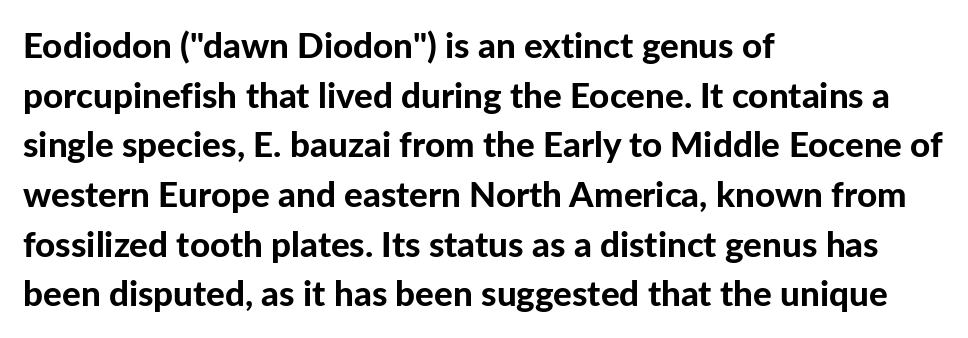
The image shows 35 px bold sans-serif type, upright; set left-aligned, normal line spacing (1.42x), normal letter spacing, not underlined; low stroke contrast and a medium x-height.
